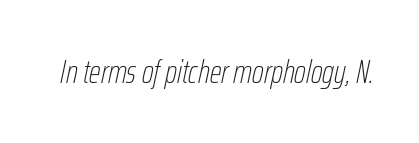
Look at the tracking — it's just the regular setting, nothing added. The area under the type is left untouched. Proportional: the letters do not fall into vertical columns. The weight would be labelled regular, book, light, or lighter still.
